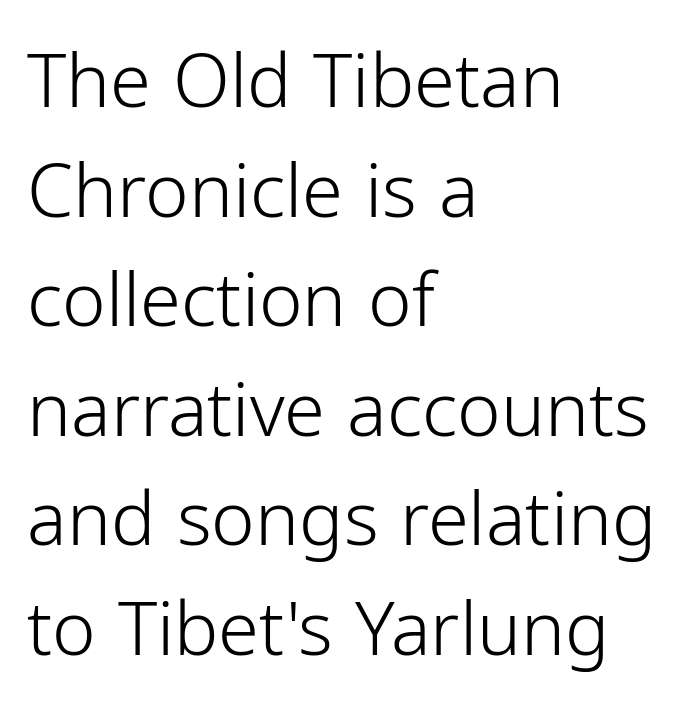
Each letter keeps its own natural width here, so spacing adapts to shape. Weight: in the light-to-regular range. Posture: upright roman. The rendering shows plain stroke endings on the letterforms — a sans-serif design. In CSS terms this would be text-align: left. Leading: standard.
